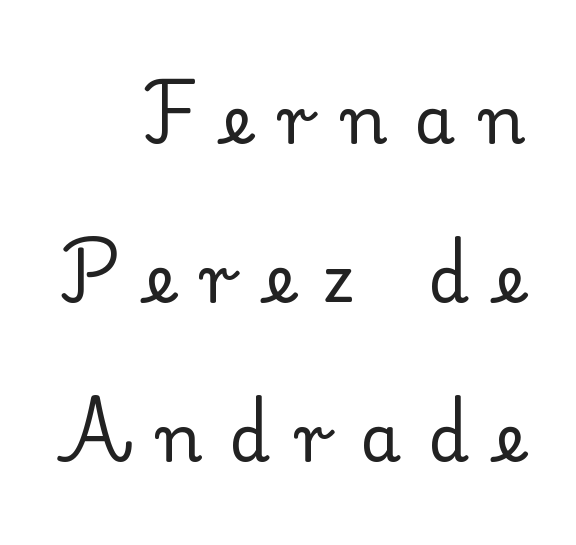
The image shows 65 px regular-weight serif type, upright; set right-aligned, loose line spacing (2.45x), unusually wide letter spacing (+0.42 em), not underlined; low stroke contrast and a small x-height.
